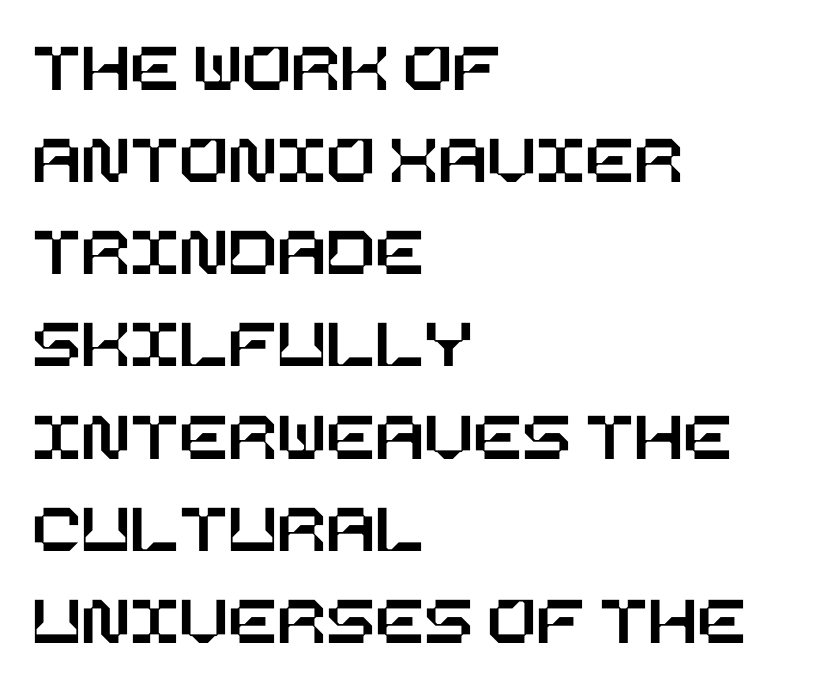
The image shows 72 px text type, upright; set left-aligned, normal line spacing (1.28x), normal letter spacing, not underlined; low stroke contrast and a large x-height.
